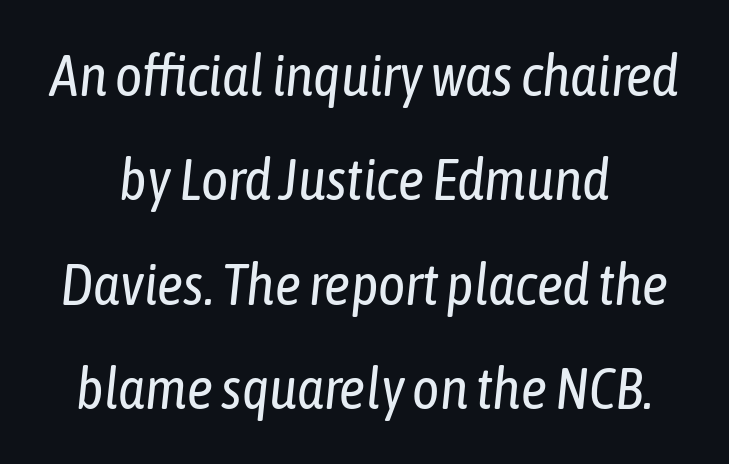
Does the copy run flush right? No — it is centered line by line. The text carries the slant typical of an italic or oblique font. There is no visible air inserted between adjacent glyphs. The passage shown is typed in a proportional face where columns would drift. The weight tops out at a normal text grade.
